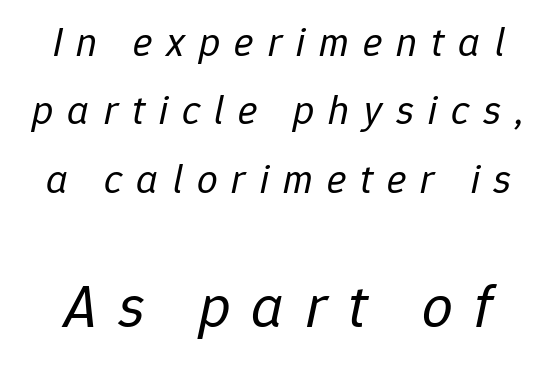
{"italic": "yes", "lean": "right", "slant_degrees": 12, "bold": "no", "weight": "regular", "width": "normal", "stroke_contrast": "low", "x_height": "medium", "monospaced": "no", "underline": "no", "line_spacing": "normal", "line_spacing_ratio": 1.67, "letter_spacing": "wide", "letter_spacing_em": 0.34, "larger_block": "second", "size_ratio": 1.49, "glyph_px": 61}
